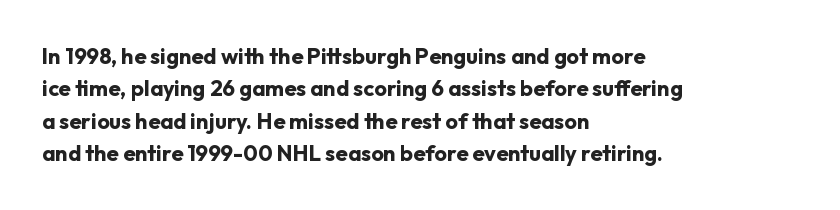
Q: Is the text bold? A: Yes.
Q: Is the text italic (slanted)? A: No, it is upright.
Q: Is the text underlined? A: No.
Q: How is the paragraph aligned? A: Left-aligned.
Q: Is the spacing between letters normal or unusually wide? A: Normal.
Q: Is the spacing between lines tight, normal or loose? A: Normal.
